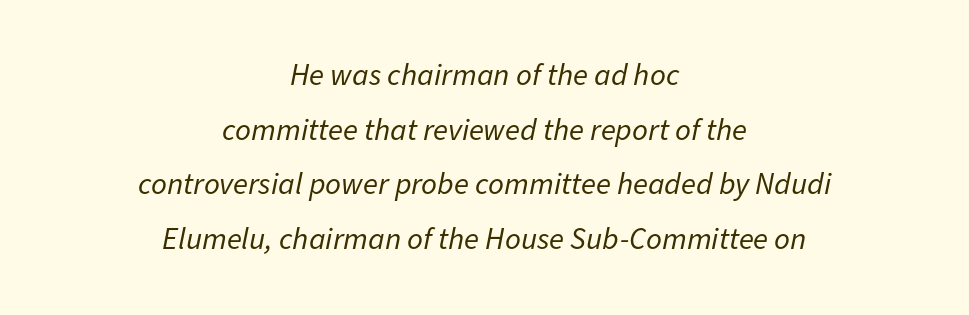
The image shows 31 px regular-weight type, italic (leaning right); set centered, line spacing 1.76x, normal letter spacing, not underlined; low stroke contrast and a medium x-height.
